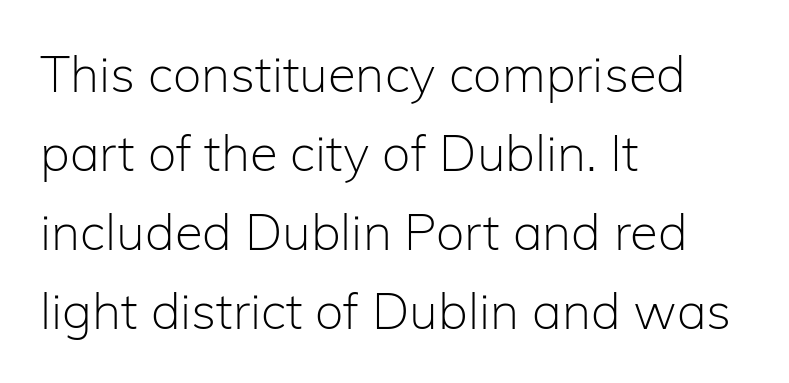
{"serif": "no", "italic": "no", "bold": "no", "weight": "light", "width": "normal", "stroke_contrast": "low", "x_height": "medium", "monospaced": "no", "underline": "no", "align": "left", "line_spacing": "normal", "line_spacing_ratio": 1.55, "letter_spacing": "normal", "letter_spacing_em": 0.0, "glyph_px": 51}
